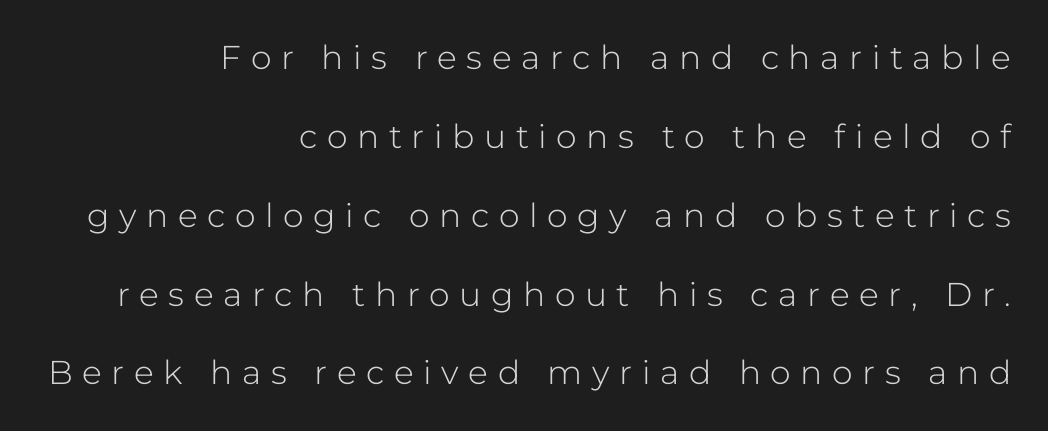
The image shows 33 px light sans-serif type, upright; set right-aligned, loose line spacing (2.39x), unusually wide letter spacing (+0.29 em), not underlined; low stroke contrast and a medium x-height.
